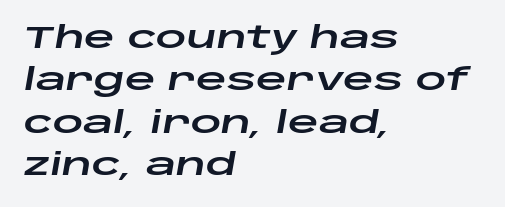
The horizontal fit of the characters is conventional and even. The font's italic variant was chosen for this text. Underline: absent. Proportional: the letters do not fall into vertical columns.
